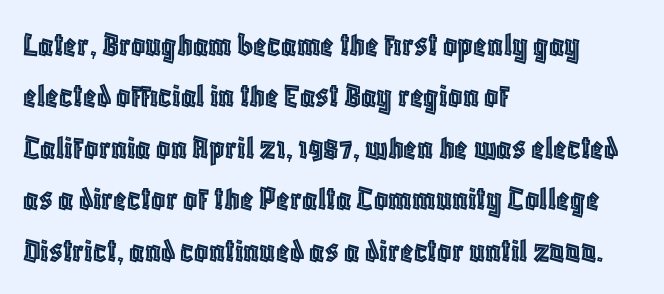
The image shows 35 px condensed type, upright; set left-aligned, normal line spacing (1.47x), normal letter spacing, not underlined; a large x-height.
